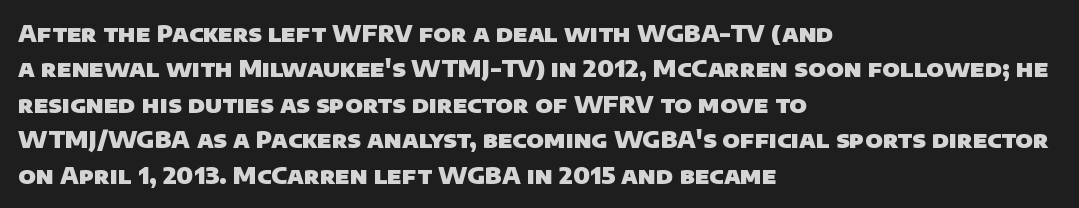
Q: Is the text bold? A: Yes.
Q: Is the text underlined? A: No.
Q: How is the paragraph aligned? A: Left-aligned.
Q: Is the spacing between letters normal or unusually wide? A: Normal.
Q: Is the spacing between lines tight, normal or loose? A: Normal.
